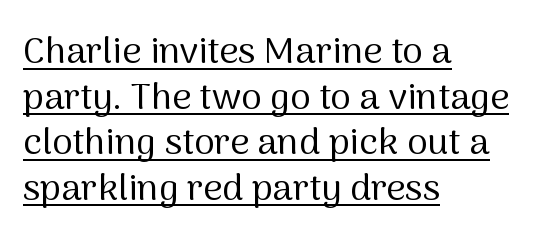
{"serif": "no", "italic": "no", "bold": "no", "weight": "regular", "width": "normal", "stroke_contrast": "medium", "x_height": "medium", "monospaced": "no", "underline": "yes", "align": "left", "line_spacing_ratio": 1.23, "letter_spacing": "normal", "letter_spacing_em": 0.0, "glyph_px": 37}
